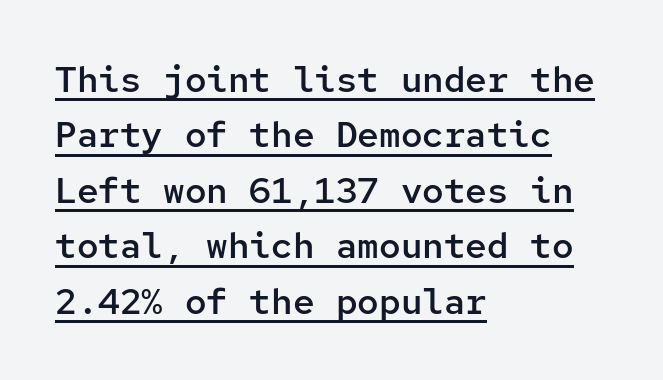
{"serif": "no", "italic": "no", "bold": "semi", "weight": "semibold", "width": "normal", "stroke_contrast": "low", "x_height": "medium", "monospaced": "yes", "underline": "yes", "align": "left", "line_spacing": "normal", "line_spacing_ratio": 1.54, "letter_spacing": "normal", "letter_spacing_em": 0.0, "glyph_px": 36}
